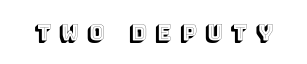
Every stem runs plumb, perpendicular to the baseline. Is the letter spacing exaggerated? Yes — the characters are pushed far apart. This rendering features lettering with no underline.
